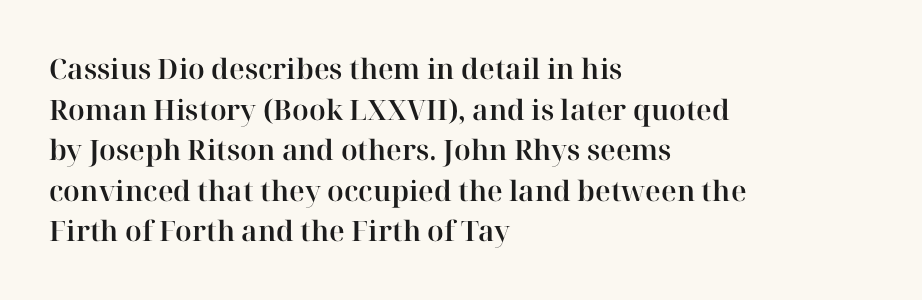
{"serif": "yes", "italic": "no", "width": "normal", "stroke_contrast": "high", "x_height": "medium", "monospaced": "no", "underline": "no", "align": "left", "line_spacing": "normal", "line_spacing_ratio": 1.45, "letter_spacing": "normal", "letter_spacing_em": 0.0, "glyph_px": 28}
